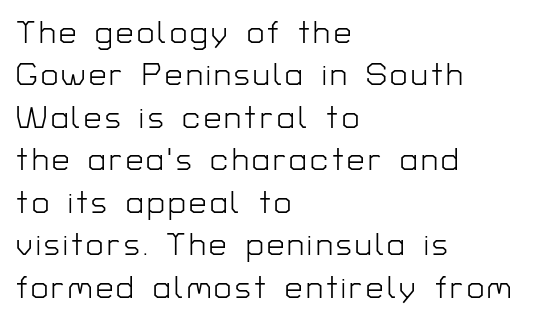
{"serif": "no", "italic": "no", "bold": "no", "weight": "light", "width": "normal", "stroke_contrast": "low", "x_height": "medium", "monospaced": "no", "underline": "no", "align": "left", "line_spacing": "normal", "line_spacing_ratio": 1.37, "glyph_px": 31}
